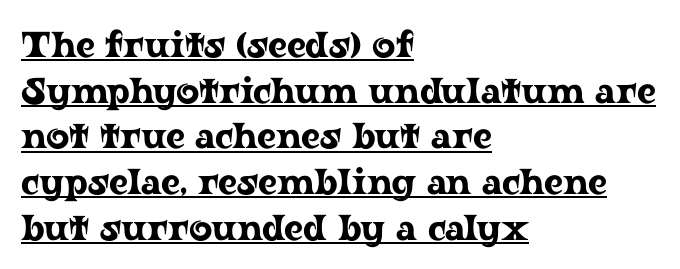
The specimen reads as upright at a glance. A typesetter would call this proportional, since set widths differ per character. Letter spacing: default. These lines are composed in type with serifs. If you measured baseline to baseline, you'd find a middling distance.
